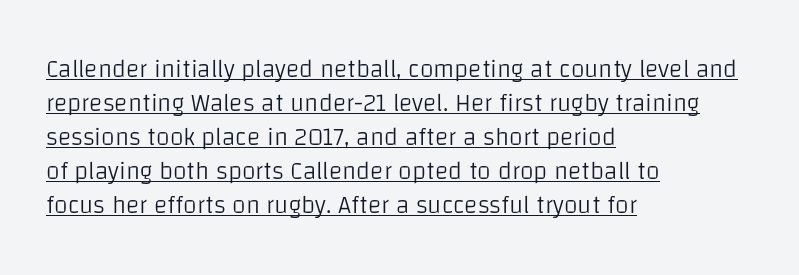
Q: Is the text bold? A: No.
Q: Is the text italic (slanted)? A: No, it is upright.
Q: Is the text underlined? A: Yes.
Q: How is the paragraph aligned? A: Left-aligned.
Q: Is the spacing between letters normal or unusually wide? A: Normal.
Q: Is the spacing between lines tight, normal or loose? A: Normal.
